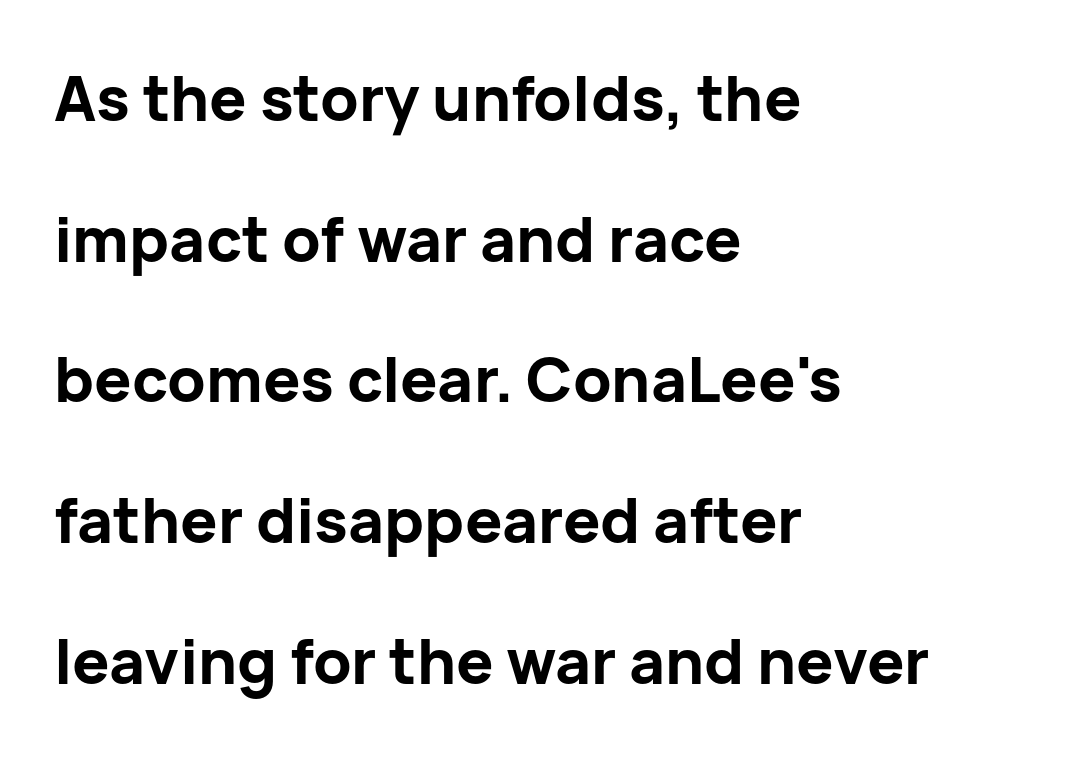
Q: Is the text bold? A: Yes.
Q: Is the text italic (slanted)? A: No, it is upright.
Q: Is the typeface a serif or a sans-serif typeface? A: Sans-serif.
Q: Is the text underlined? A: No.
Q: How is the paragraph aligned? A: Left-aligned.
Q: Is the spacing between letters normal or unusually wide? A: Normal.
Q: Is the spacing between lines tight, normal or loose? A: Loose.
Q: Width (condensed, normal, or wide)? A: Normal.
Q: Stroke contrast? A: Low.
Q: x-height? A: Medium.
Q: Monospaced? A: No.
